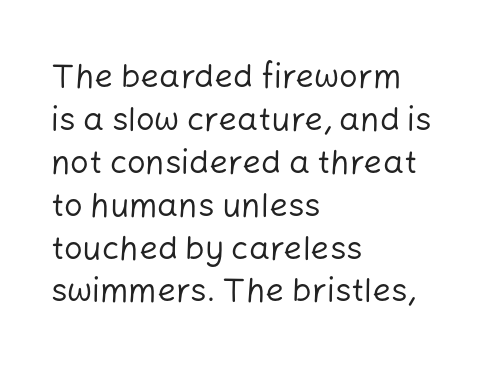
Reading down the block, your eye returns to a fixed left position each line. The type sits square on the baseline with zero lean. Rows of type keep a routine distance in the vertical direction. Tracking value appears to be zero — textbook default spacing.
